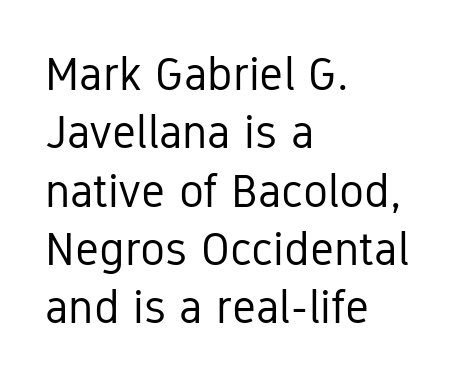
Q: Is the text bold? A: No.
Q: Is the text italic (slanted)? A: No, it is upright.
Q: Is the typeface a serif or a sans-serif typeface? A: Sans-serif.
Q: Is the text underlined? A: No.
Q: How is the paragraph aligned? A: Left-aligned.
Q: Is the spacing between letters normal or unusually wide? A: Normal.
Q: Width (condensed, normal, or wide)? A: Condensed.
Q: Stroke contrast? A: Low.
Q: x-height? A: Medium.
Q: Monospaced? A: No.
